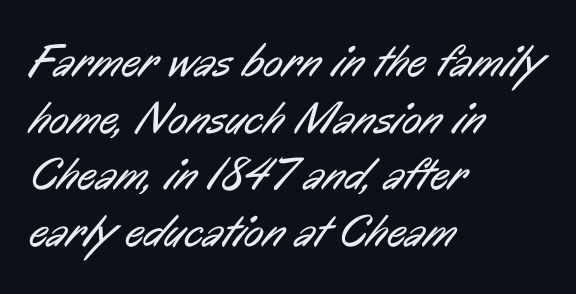
{"serif": "no", "bold": "no", "weight": "regular", "width": "condensed", "stroke_contrast": "low", "x_height": "medium", "monospaced": "no", "underline": "no", "align": "left", "line_spacing_ratio": 1.23, "letter_spacing": "normal", "letter_spacing_em": 0.0, "glyph_px": 46}
